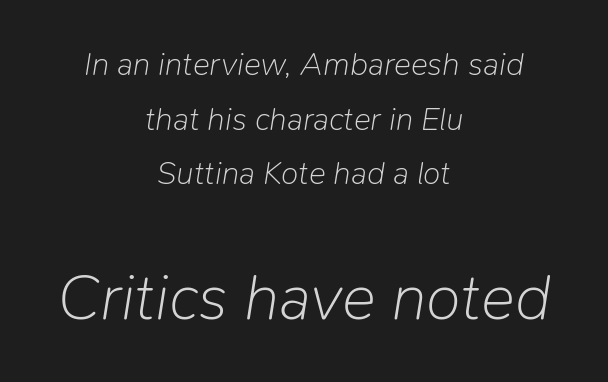
{"italic": "yes", "lean": "right", "slant_degrees": 9, "bold": "no", "weight": "light", "width": "normal", "stroke_contrast": "low", "x_height": "medium", "monospaced": "no", "underline": "no", "align": "center", "line_spacing_ratio": 1.71, "letter_spacing": "normal", "letter_spacing_em": 0.0, "larger_block": "second", "size_ratio": 2.0, "glyph_px": 64}
